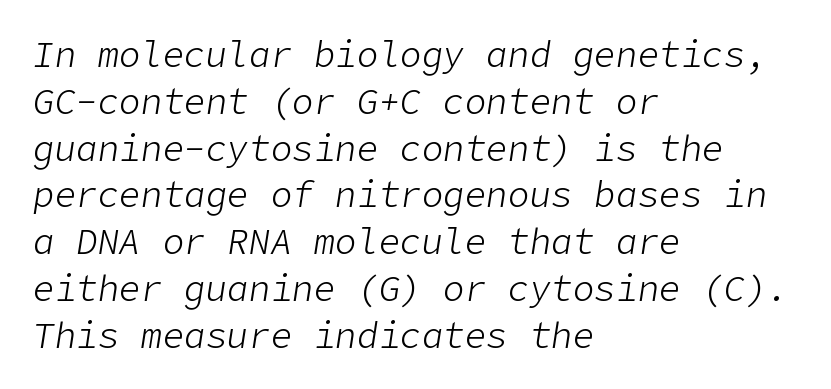
This rendering uses left alignment, leaving the right contour irregular. Only glyphs here, with clear space below each row. The weight would be labelled regular, book, light, or lighter still. Tall strokes in this sample are angled rather than plumb.
